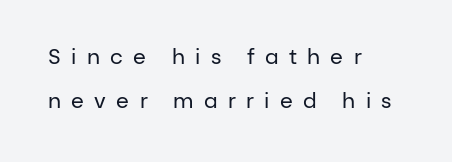
Each word looks stretched out because of the extra space between its letters. Letters rest on an invisible, unmarked baseline. Horizontal alignment here is leftward, the default for most running prose. Compared with typical paragraphs, the rows here are farther apart. The specimen reads as upright at a glance. The passage shown is not bold in any degree.
